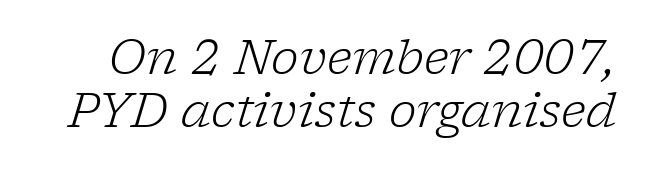
The image shows 47 px light serif type, italic (leaning right); set tight line spacing (1.12x), normal letter spacing, not underlined; low stroke contrast and a medium x-height.
